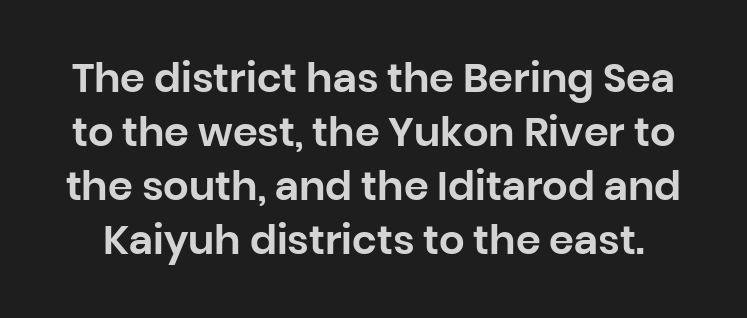
The lines sit at an ordinary, default distance from one another. Note: no serifs on the glyphs. Inter-character spacing is left at the font's built-in metrics. Any mark beneath the type? The region is blank.
